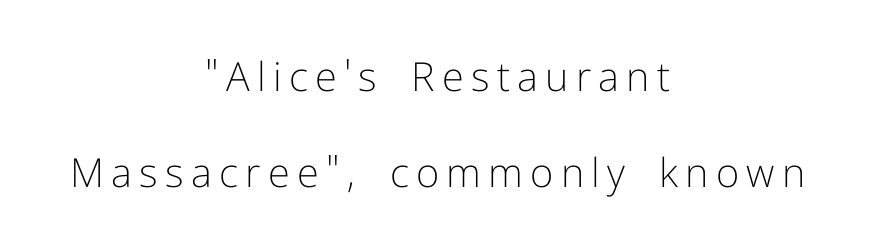
The image shows 40 px light sans-serif type, upright; set centered, loose line spacing (2.39x), not underlined; low stroke contrast and a medium x-height.
